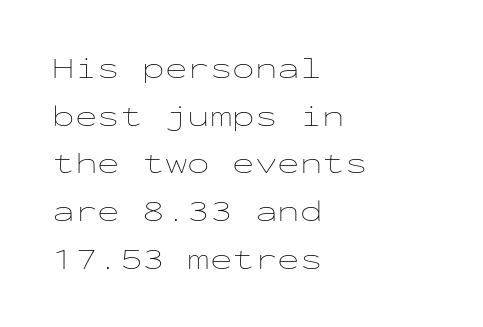
{"italic": "no", "bold": "no", "weight": "thin", "width": "wide", "stroke_contrast": "low", "x_height": "medium", "monospaced": "yes", "underline": "no", "align": "left", "line_spacing": "normal", "line_spacing_ratio": 1.59, "letter_spacing": "normal", "letter_spacing_em": 0.0, "glyph_px": 30}
